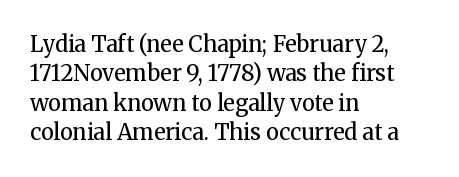
{"italic": "no", "bold": "no", "underline": "no", "align": "left", "line_spacing": "normal", "line_spacing_ratio": 1.34, "letter_spacing": "normal", "letter_spacing_em": 0.0, "glyph_px": 22}
